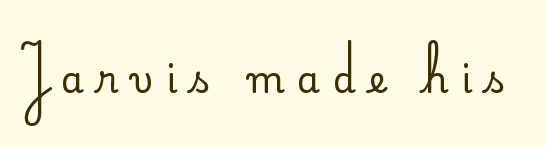
{"serif": "no", "italic": "no", "bold": "no", "weight": "regular", "width": "normal", "stroke_contrast": "low", "x_height": "small", "monospaced": "no", "underline": "no", "letter_spacing": "wide", "letter_spacing_em": 0.35, "glyph_px": 37}
